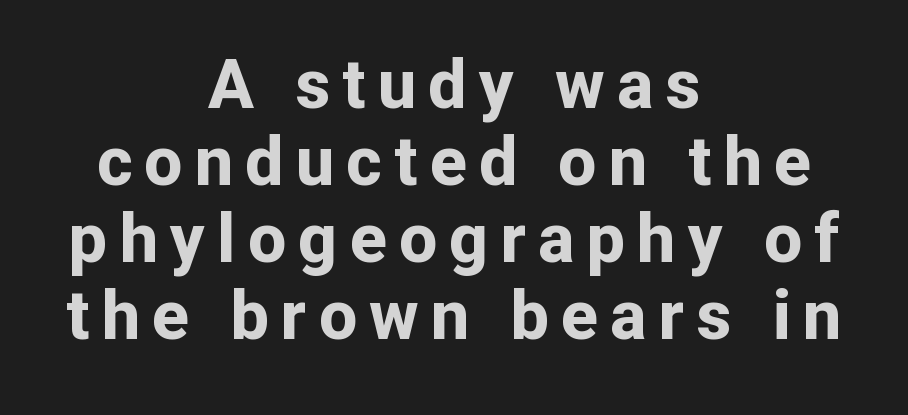
Leftover space on each line is divided equally before and after the words. Vertical spacing — tight. The rendering shows plain stroke endings on the letterforms — a sans-serif design. Lines of text with bare space underneath. Proportional: the letters do not fall into vertical columns.
